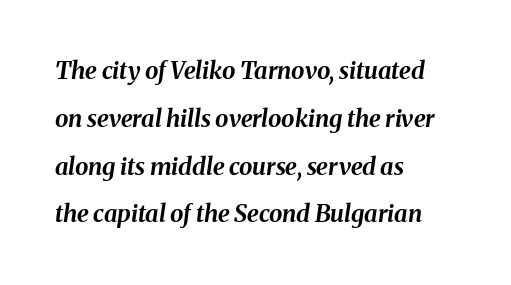
Q: Is the text bold? A: Yes.
Q: Is the text italic (slanted)? A: Yes, it leans right by about 8 degrees.
Q: Is the text underlined? A: No.
Q: How is the paragraph aligned? A: Left-aligned.
Q: Is the spacing between letters normal or unusually wide? A: Normal.
Q: Is the spacing between lines tight, normal or loose? A: Loose.
